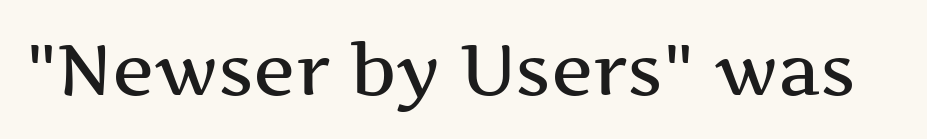
Q: Is the text italic (slanted)? A: No, it is upright.
Q: Is the typeface a serif or a sans-serif typeface? A: Serif.
Q: Is the text underlined? A: No.
Q: Is the spacing between letters normal or unusually wide? A: Normal.
Q: Width (condensed, normal, or wide)? A: Wide.
Q: Stroke contrast? A: Medium.
Q: x-height? A: Medium.
Q: Monospaced? A: No.
